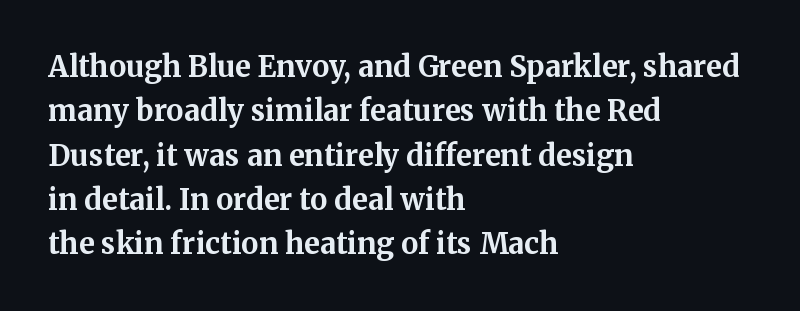
The image shows 29 px bold serif type, upright; set left-aligned, normal line spacing (1.53x), normal letter spacing, not underlined; medium stroke contrast and a medium x-height.
